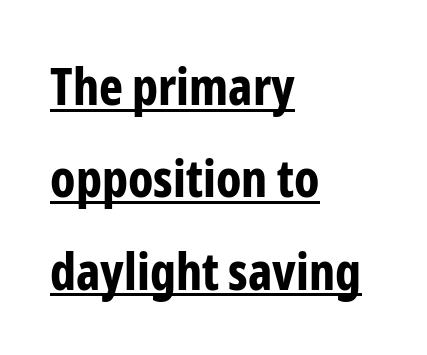
{"serif": "no", "italic": "no", "bold": "yes", "weight": "bold", "width": "condensed", "stroke_contrast": "low", "x_height": "medium", "monospaced": "no", "underline": "yes", "align": "left", "line_spacing_ratio": 1.81, "letter_spacing": "normal", "letter_spacing_em": 0.0, "glyph_px": 51}
